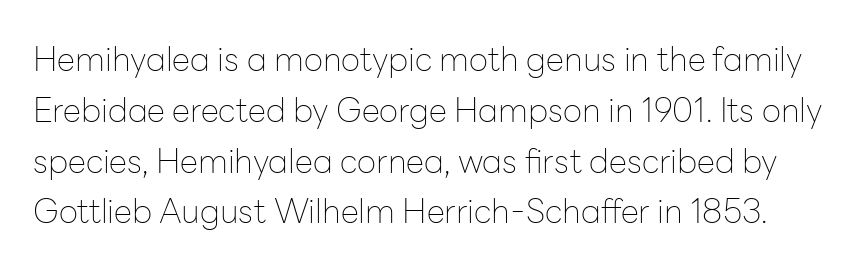
{"serif": "no", "italic": "no", "bold": "no", "weight": "thin", "width": "normal", "stroke_contrast": "low", "x_height": "medium", "monospaced": "no", "underline": "no", "line_spacing": "normal", "line_spacing_ratio": 1.54, "letter_spacing": "normal", "letter_spacing_em": 0.0, "glyph_px": 33}
